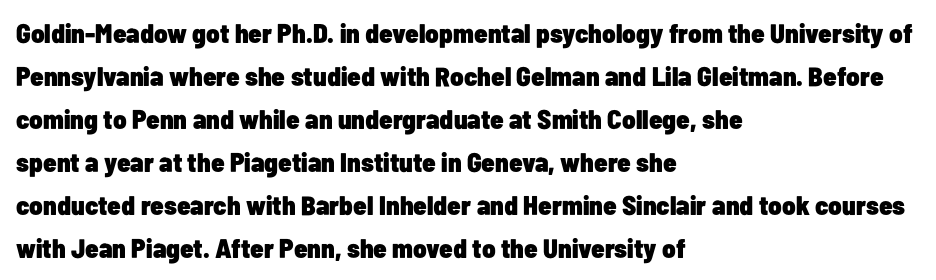
Q: Is the text bold? A: Yes.
Q: Is the text italic (slanted)? A: No, it is upright.
Q: Is the text underlined? A: No.
Q: How is the paragraph aligned? A: Left-aligned.
Q: Is the spacing between letters normal or unusually wide? A: Normal.
Q: Is the spacing between lines tight, normal or loose? A: Normal.
